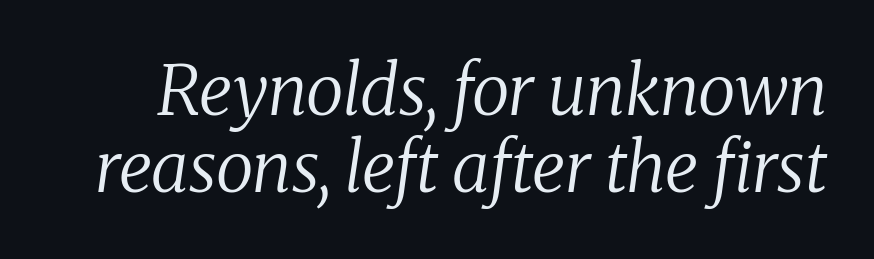
{"serif": "yes", "italic": "yes", "lean": "right", "slant_degrees": 8, "bold": "no", "weight": "regular", "width": "normal", "stroke_contrast": "medium", "x_height": "medium", "monospaced": "no", "underline": "no", "line_spacing": "tight", "line_spacing_ratio": 1.12, "letter_spacing": "normal", "letter_spacing_em": 0.0, "glyph_px": 69}
